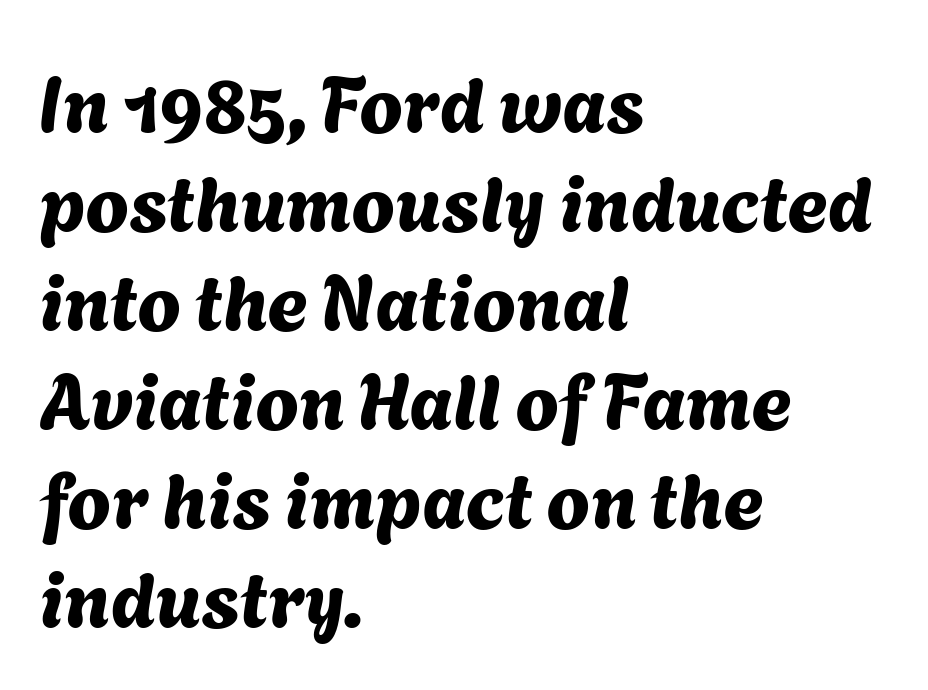
{"serif": "no", "width": "normal", "stroke_contrast": "medium", "x_height": "medium", "monospaced": "no", "underline": "no", "align": "left", "line_spacing": "normal", "line_spacing_ratio": 1.27, "letter_spacing": "normal", "letter_spacing_em": 0.0, "glyph_px": 78}
